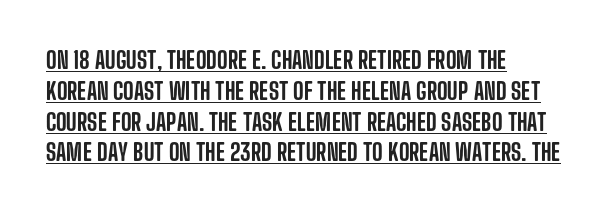
Q: Is the text italic (slanted)? A: No, it is upright.
Q: Is the text underlined? A: Yes.
Q: How is the paragraph aligned? A: Left-aligned.
Q: Is the spacing between letters normal or unusually wide? A: Normal.
Q: Is the spacing between lines tight, normal or loose? A: Normal.
